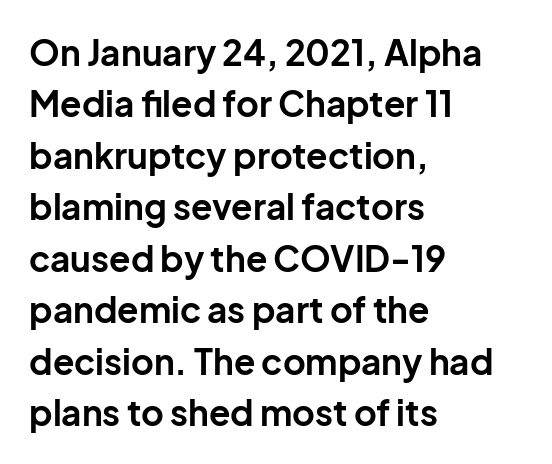
Q: Is the text bold? A: Yes.
Q: Is the text italic (slanted)? A: No, it is upright.
Q: Is the typeface a serif or a sans-serif typeface? A: Sans-serif.
Q: Is the text underlined? A: No.
Q: How is the paragraph aligned? A: Left-aligned.
Q: Is the spacing between letters normal or unusually wide? A: Normal.
Q: Is the spacing between lines tight, normal or loose? A: Normal.
Q: Width (condensed, normal, or wide)? A: Normal.
Q: Stroke contrast? A: Low.
Q: x-height? A: Medium.
Q: Monospaced? A: No.
